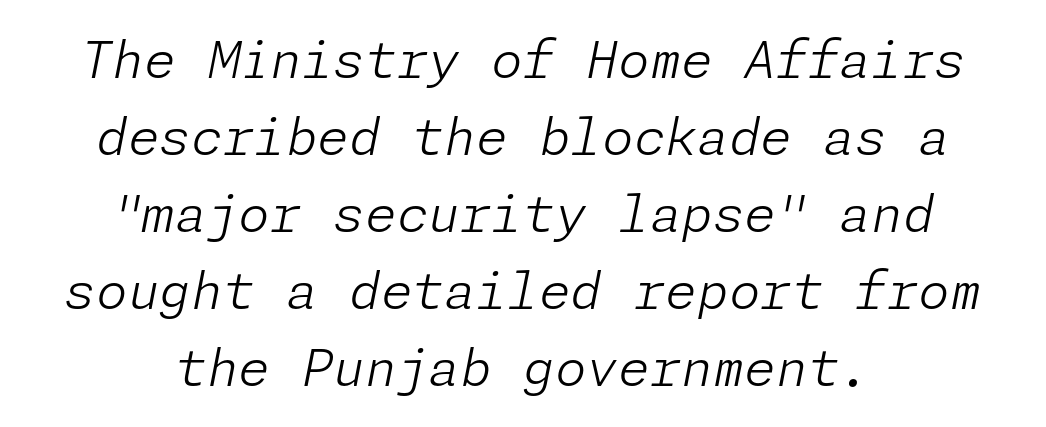
The image shows 51 px light type, italic (leaning right); set centered, normal line spacing (1.51x), normal letter spacing, not underlined; low stroke contrast and a medium x-height.
